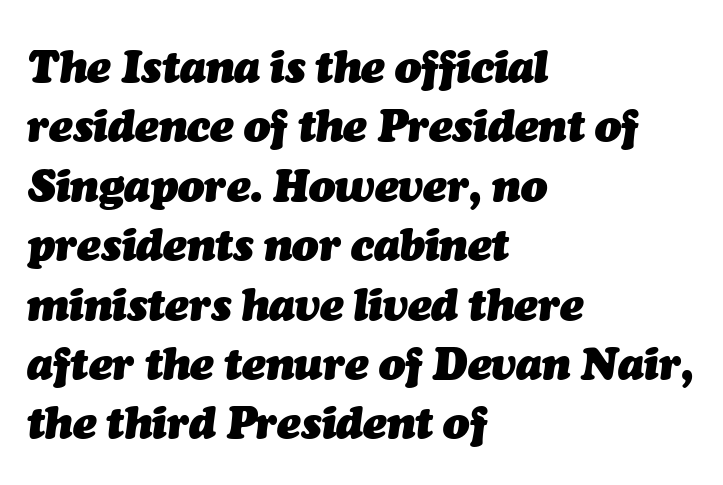
Q: Is the text bold? A: Yes.
Q: Is the text italic (slanted)? A: Yes, it leans right by about 7 degrees.
Q: Is the text underlined? A: No.
Q: How is the paragraph aligned? A: Left-aligned.
Q: Is the spacing between letters normal or unusually wide? A: Normal.
Q: Is the spacing between lines tight, normal or loose? A: Normal.
Q: Width (condensed, normal, or wide)? A: Normal.
Q: Stroke contrast? A: Medium.
Q: x-height? A: Medium.
Q: Monospaced? A: No.
